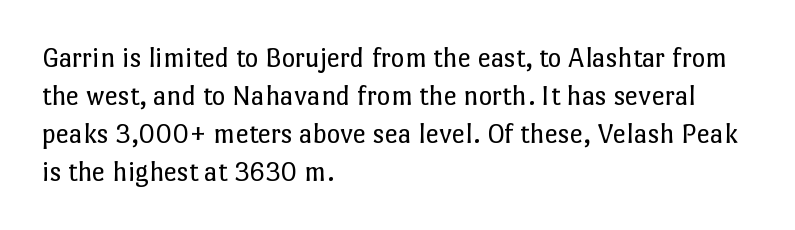
In terms of letterspacing, this is plain default setting. Each letter keeps its own natural width here, so spacing adapts to shape. Descenders hang freely into open space. Each line starts at the same left margin while the right side varies.
